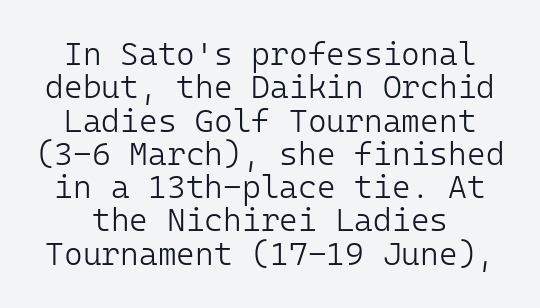
{"serif": "no", "italic": "no", "bold": "no", "weight": "light", "width": "normal", "stroke_contrast": "low", "x_height": "medium", "monospaced": "yes", "underline": "no", "line_spacing": "tight", "line_spacing_ratio": 1.04, "letter_spacing": "normal", "letter_spacing_em": 0.0, "glyph_px": 32}
